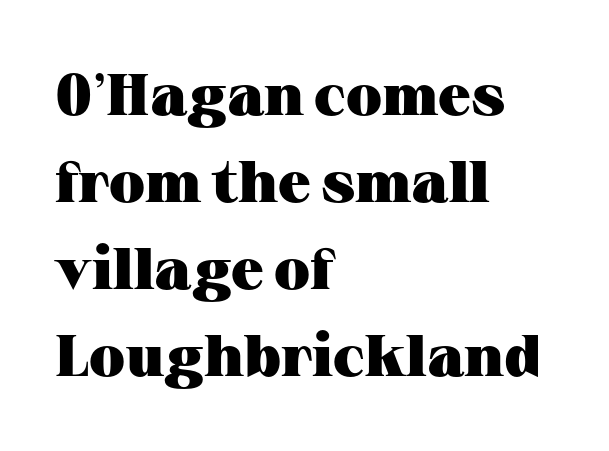
Q: Is the text bold? A: Yes.
Q: Is the text italic (slanted)? A: No, it is upright.
Q: Is the typeface a serif or a sans-serif typeface? A: Serif.
Q: Is the text underlined? A: No.
Q: How is the paragraph aligned? A: Left-aligned.
Q: Is the spacing between letters normal or unusually wide? A: Normal.
Q: Is the spacing between lines tight, normal or loose? A: Normal.
Q: Width (condensed, normal, or wide)? A: Wide.
Q: Stroke contrast? A: Medium.
Q: x-height? A: Medium.
Q: Monospaced? A: No.
